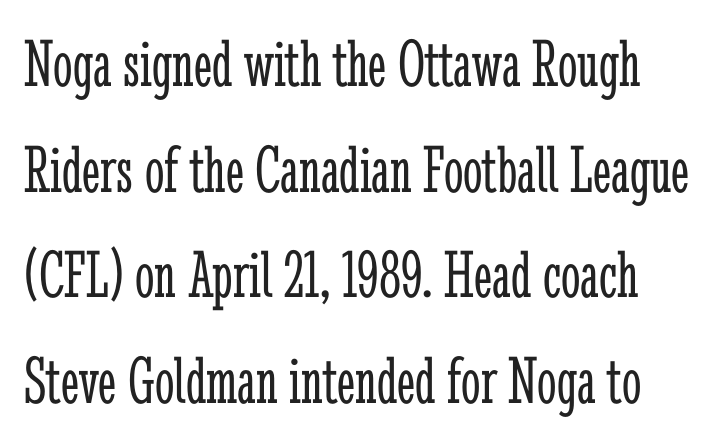
The horizontal fit of the characters is conventional and even. The face used here is proportionally spaced, like ordinary book or web type. Nope, not italic — everything's standing straight. Letters rest on an invisible, unmarked baseline. No letter is thick-stroked: the sample isn't bold.
